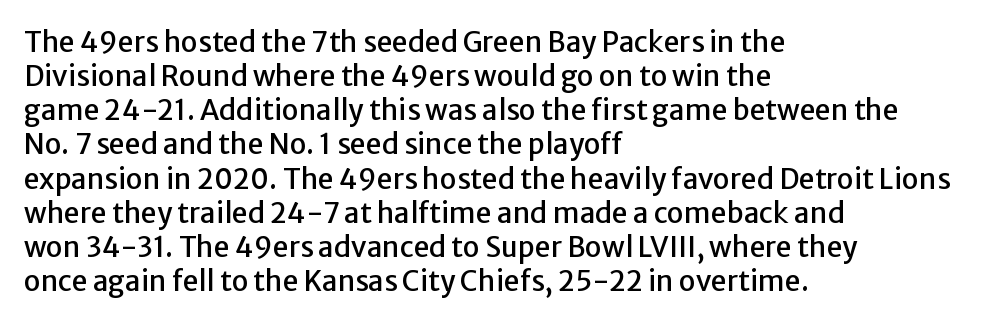
Q: Is the text italic (slanted)? A: No, it is upright.
Q: Is the typeface a serif or a sans-serif typeface? A: Sans-serif.
Q: Is the text underlined? A: No.
Q: How is the paragraph aligned? A: Left-aligned.
Q: Is the spacing between letters normal or unusually wide? A: Normal.
Q: Width (condensed, normal, or wide)? A: Normal.
Q: Stroke contrast? A: Low.
Q: x-height? A: Medium.
Q: Monospaced? A: No.
